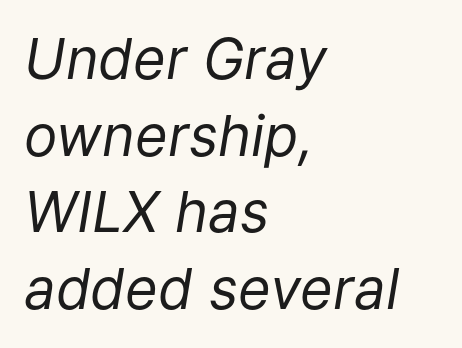
Q: Is the text bold? A: No.
Q: Is the text italic (slanted)? A: Yes, it leans right by about 9 degrees.
Q: Is the text underlined? A: No.
Q: How is the paragraph aligned? A: Left-aligned.
Q: Is the spacing between letters normal or unusually wide? A: Normal.
Q: Is the spacing between lines tight, normal or loose? A: Normal.
Q: Width (condensed, normal, or wide)? A: Normal.
Q: Stroke contrast? A: Low.
Q: x-height? A: Medium.
Q: Monospaced? A: No.
